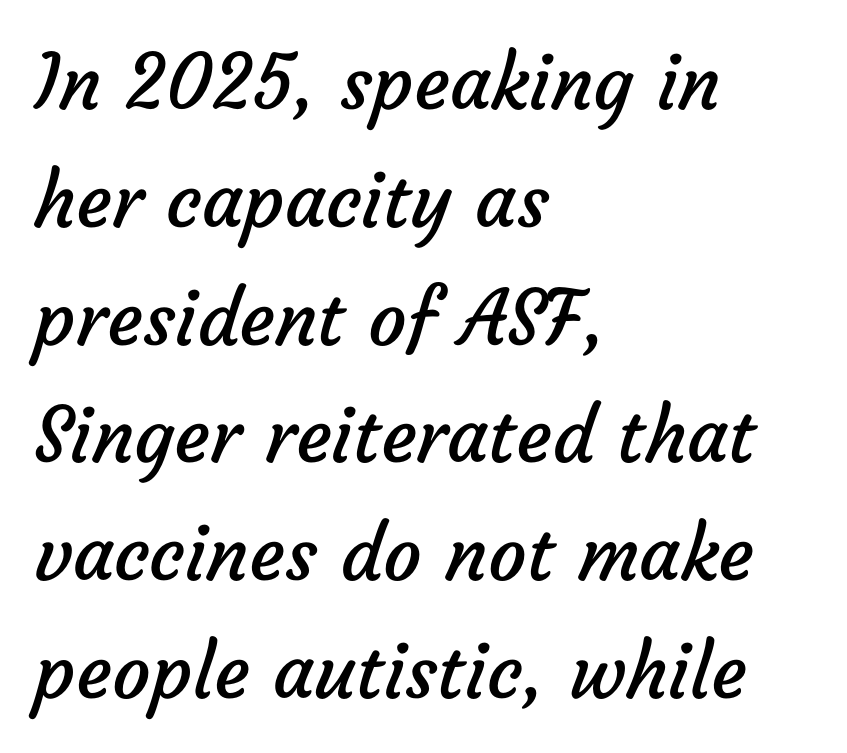
The image shows 76 px regular-weight sans-serif type; set left-aligned, normal line spacing (1.55x), normal letter spacing, not underlined; low stroke contrast and a medium x-height.
